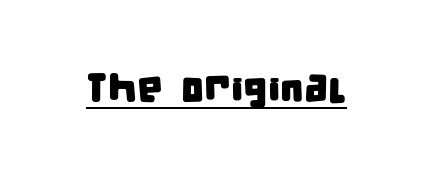
Q: Is the typeface a serif or a sans-serif typeface? A: Sans-serif.
Q: Is the text underlined? A: Yes.
Q: Is the spacing between letters normal or unusually wide? A: Normal.
Q: Width (condensed, normal, or wide)? A: Condensed.
Q: Stroke contrast? A: Low.
Q: x-height? A: Large.
Q: Monospaced? A: No.
